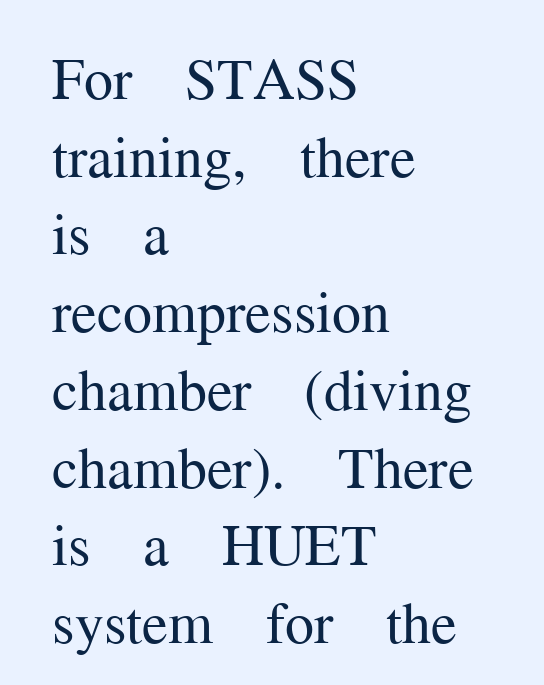
{"serif": "yes", "italic": "no", "bold": "no", "weight": "regular", "width": "normal", "stroke_contrast": "medium", "x_height": "medium", "monospaced": "no", "underline": "no", "align": "left", "line_spacing": "normal", "line_spacing_ratio": 1.34, "letter_spacing": "normal", "letter_spacing_em": 0.0, "glyph_px": 58}
